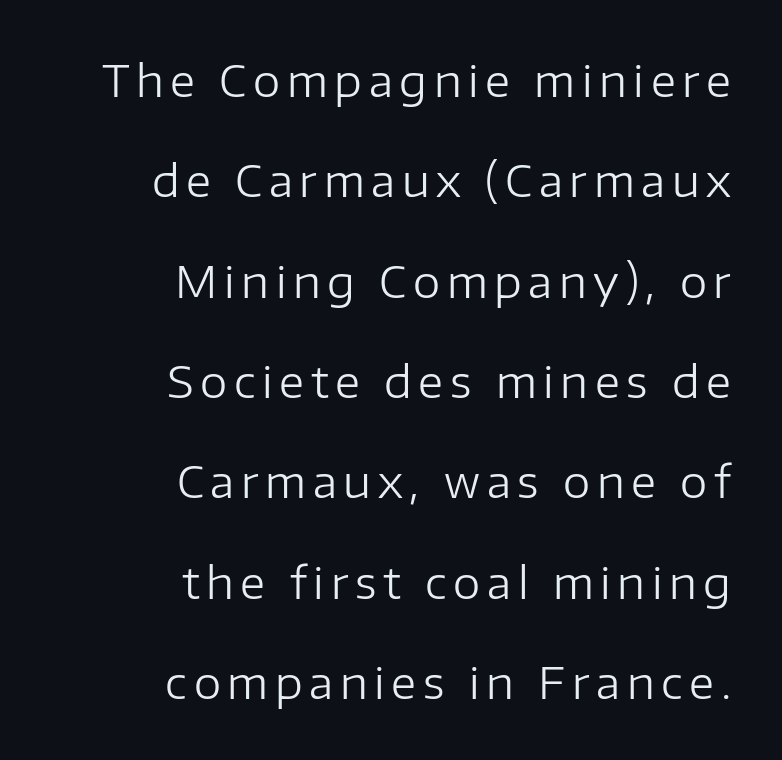
Q: Is the text bold? A: No.
Q: Is the text italic (slanted)? A: No, it is upright.
Q: Is the typeface a serif or a sans-serif typeface? A: Sans-serif.
Q: Is the text underlined? A: No.
Q: How is the paragraph aligned? A: Right-aligned.
Q: Is the spacing between lines tight, normal or loose? A: Loose.
Q: Width (condensed, normal, or wide)? A: Normal.
Q: Stroke contrast? A: Low.
Q: x-height? A: Medium.
Q: Monospaced? A: No.
